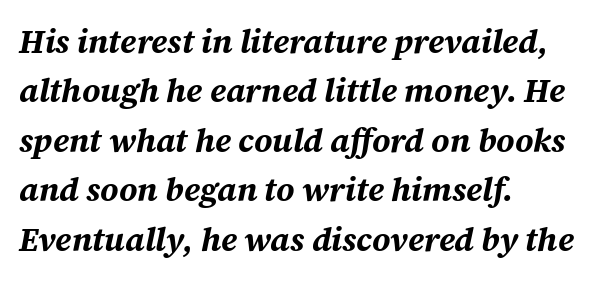
Q: Is the text bold? A: Yes.
Q: Is the text italic (slanted)? A: Yes, it leans right by about 12 degrees.
Q: Is the text underlined? A: No.
Q: How is the paragraph aligned? A: Left-aligned.
Q: Is the spacing between letters normal or unusually wide? A: Normal.
Q: Is the spacing between lines tight, normal or loose? A: Normal.
Q: Width (condensed, normal, or wide)? A: Normal.
Q: Stroke contrast? A: Medium.
Q: x-height? A: Medium.
Q: Monospaced? A: No.
